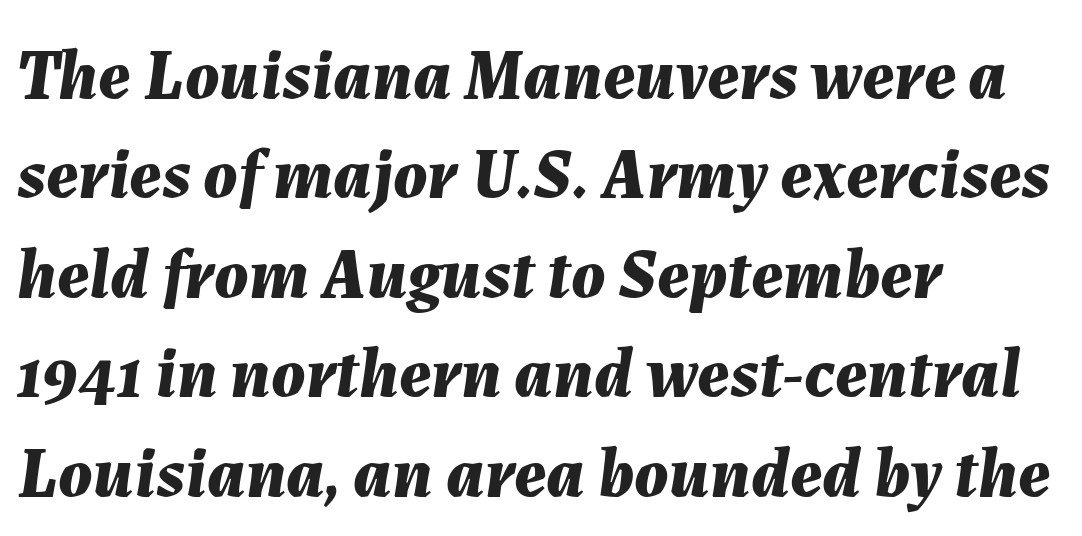
Q: Is the text bold? A: Yes.
Q: Is the text italic (slanted)? A: Yes, it leans right by about 7 degrees.
Q: Is the text underlined? A: No.
Q: How is the paragraph aligned? A: Left-aligned.
Q: Is the spacing between letters normal or unusually wide? A: Normal.
Q: Is the spacing between lines tight, normal or loose? A: Normal.
Q: Width (condensed, normal, or wide)? A: Normal.
Q: Stroke contrast? A: Medium.
Q: x-height? A: Medium.
Q: Monospaced? A: No.
